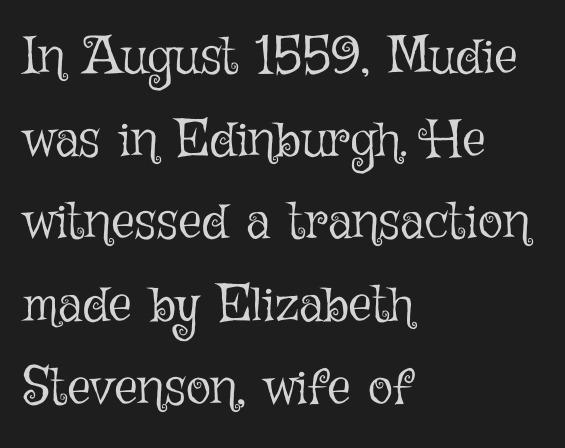
Q: Is the text bold? A: No.
Q: Is the text italic (slanted)? A: No, it is upright.
Q: Is the text underlined? A: No.
Q: How is the paragraph aligned? A: Left-aligned.
Q: Is the spacing between letters normal or unusually wide? A: Normal.
Q: Is the spacing between lines tight, normal or loose? A: Normal.
Q: Width (condensed, normal, or wide)? A: Normal.
Q: Stroke contrast? A: Low.
Q: x-height? A: Medium.
Q: Monospaced? A: No.
